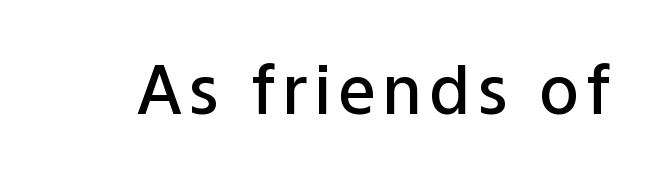
A bit beefed up — I'd call it semibold rather than bold. In terms of posture, this sample is upright. A typesetter would label this face a sans. The face used here is proportionally spaced, like ordinary book or web type. The zone under the glyphs is completely vacant.
